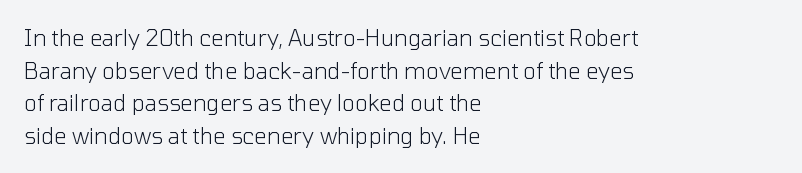
Rows of type keep a routine distance in the vertical direction. The space beneath each line is pristine and unruled. Which margin do the lines hug? The left one — the right edge is uneven. The letterforms sit shoulder to shoulder at normal distance.
